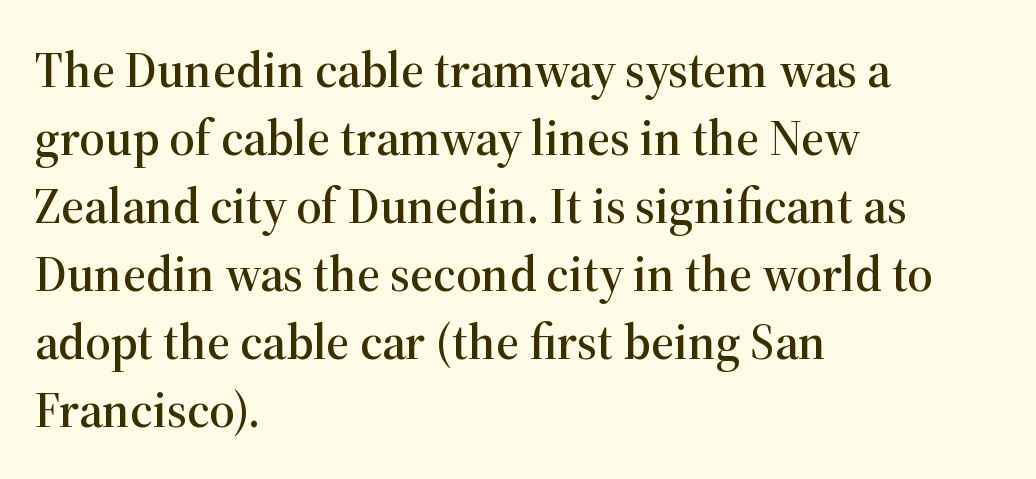
The image shows 50 px serif type, upright; set left-aligned, normal line spacing (1.36x), normal letter spacing, not underlined; high stroke contrast and a medium x-height.
